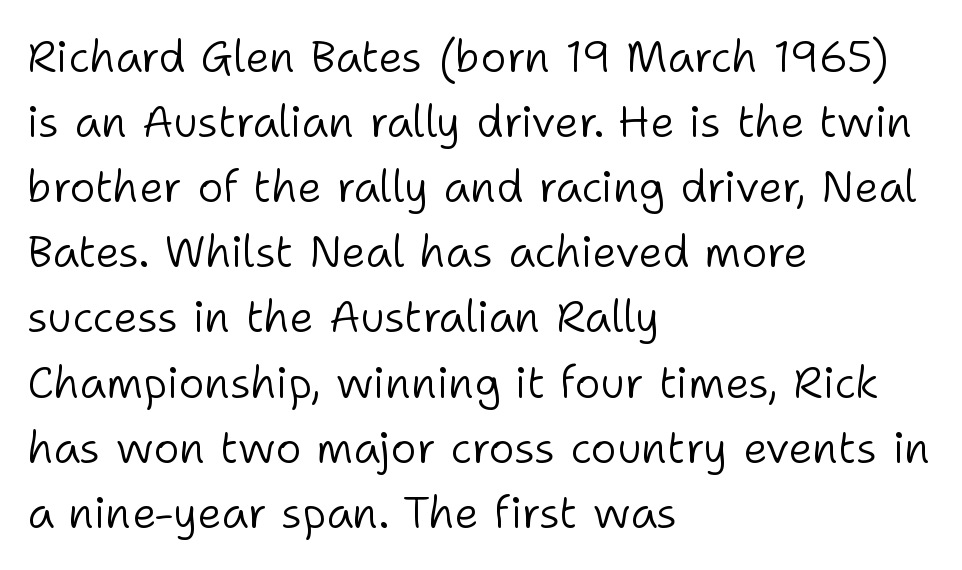
{"serif": "no", "italic": "no", "bold": "no", "weight": "light", "width": "normal", "stroke_contrast": "low", "x_height": "medium", "monospaced": "no", "underline": "no", "align": "left", "line_spacing": "normal", "line_spacing_ratio": 1.48, "letter_spacing": "normal", "letter_spacing_em": 0.0, "glyph_px": 44}
